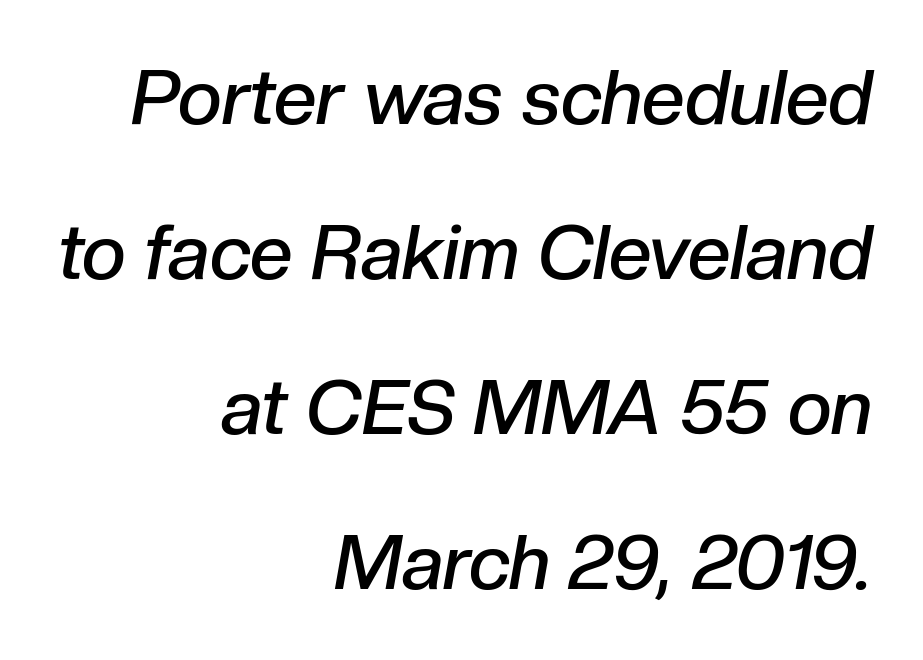
Emphasis by weight is partial: semibold. A typesetter would mark this as italic. Compared with typical body copy, the letter spacing here is the same. Honestly, there is no underline to notice here at all. The letters advance in unequal steps, a hallmark of proportional type.
